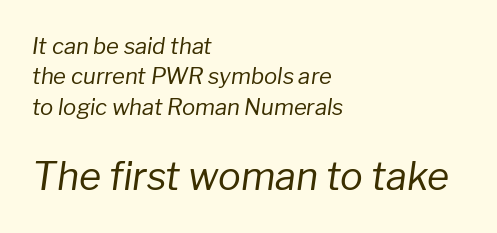
When letters slant like this, we call the style italic. Notice how descenders clear the ascenders below comfortably — that's standard leading. Proportional: the letters do not fall into vertical columns. The characters are drawn with everyday or finer stroke widths. Standard letterfit; no display-style spreading of the glyphs. The emphasis by scale lands on block number two, below.
